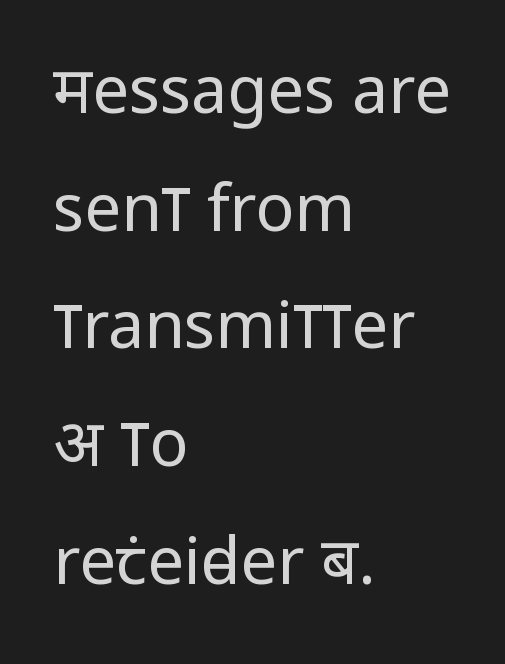
Q: Is the text bold? A: No.
Q: Is the text italic (slanted)? A: No, it is upright.
Q: Is the typeface a serif or a sans-serif typeface? A: Sans-serif.
Q: Is the text underlined? A: No.
Q: How is the paragraph aligned? A: Left-aligned.
Q: Is the spacing between letters normal or unusually wide? A: Normal.
Q: Width (condensed, normal, or wide)? A: Condensed.
Q: Stroke contrast? A: Low.
Q: x-height? A: Large.
Q: Monospaced? A: No.
